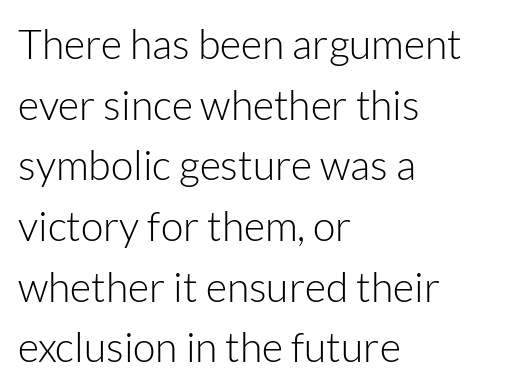
{"serif": "no", "italic": "no", "bold": "no", "weight": "light", "width": "normal", "stroke_contrast": "low", "x_height": "medium", "monospaced": "no", "underline": "no", "align": "left", "line_spacing": "normal", "line_spacing_ratio": 1.48, "letter_spacing": "normal", "letter_spacing_em": 0.0, "glyph_px": 41}
